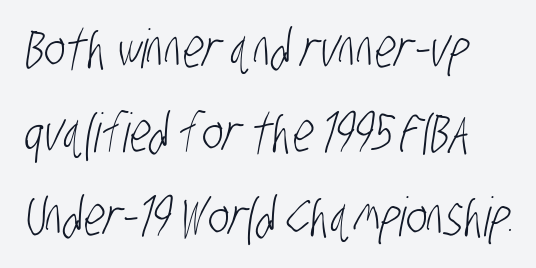
The image shows 54 px light, condensed sans-serif type; set normal line spacing (1.56x), normal letter spacing, not underlined; low stroke contrast and a large x-height.
